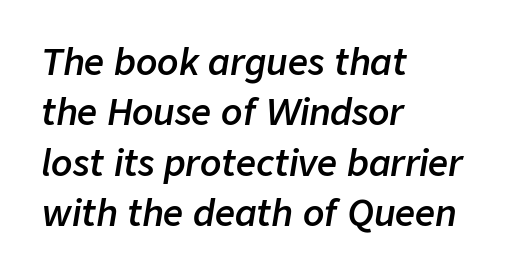
This rendering uses left alignment, leaving the right contour irregular. Honestly, there is no underline to notice here at all. Does the lettering tilt? It does — this is italic. Honestly, the row spacing looks completely unremarkable. Caption: standard tracking, unaltered.
